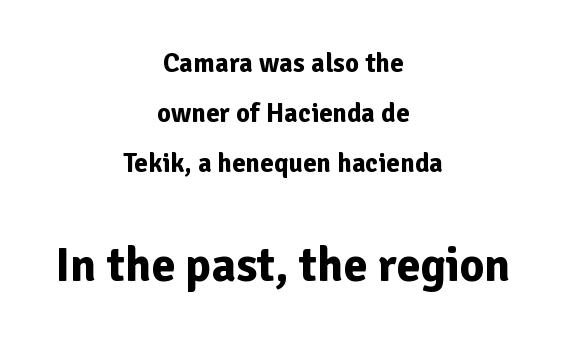
The image shows 48 px bold sans-serif type, upright; set centered, line spacing 1.86x, normal letter spacing, not underlined; the second (bottom) block is 1.78x larger; low stroke contrast and a medium x-height.
